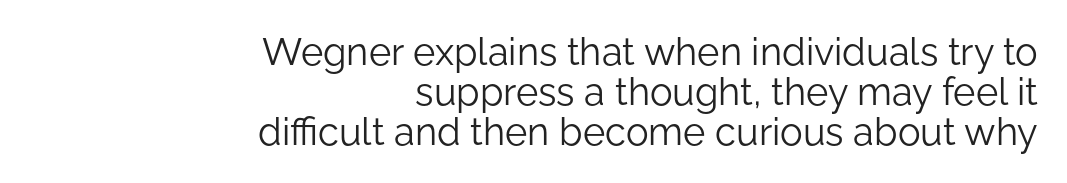
The glyphs in this specimen are sans serif. Compared with typical body copy, the letter spacing here is the same. What's the leading like? Squeezed, with rows nearly overlapping. This is roman type, the default non-slanted kind. A quiet, ordinary-to-light weight characterises the typeface.
